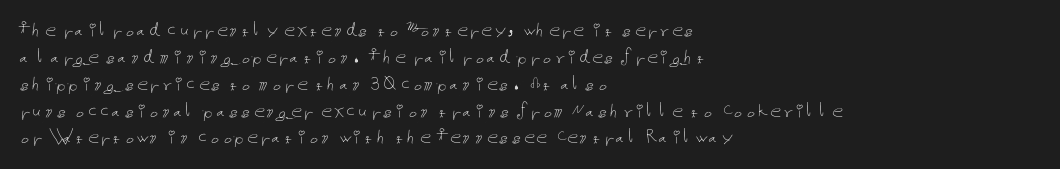
Q: Is the text bold? A: No.
Q: Is the text italic (slanted)? A: No, it is upright.
Q: Is the text underlined? A: No.
Q: How is the paragraph aligned? A: Left-aligned.
Q: Is the spacing between letters normal or unusually wide? A: Normal.
